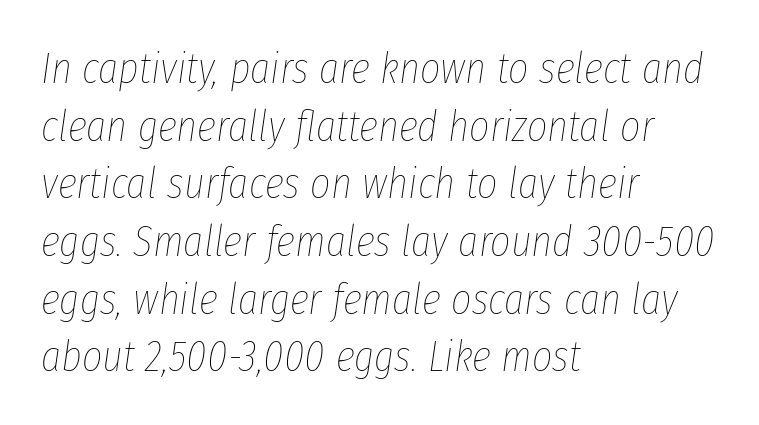
The image shows 44 px thin, condensed type, italic (leaning right); set left-aligned, normal line spacing (1.31x), normal letter spacing, not underlined; low stroke contrast and a medium x-height.
